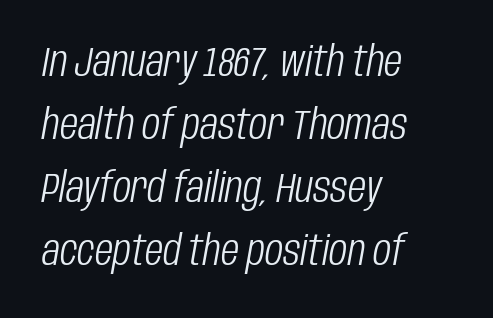
The image shows 42 px light, condensed type, italic (leaning right); set left-aligned, normal line spacing (1.5x), normal letter spacing, not underlined; low stroke contrast and a large x-height.
